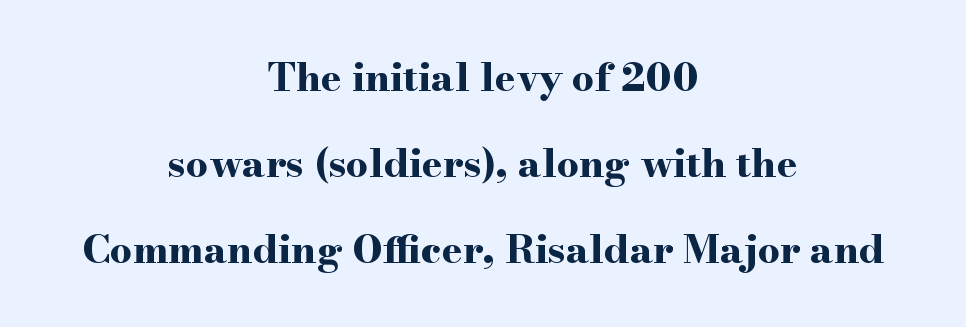
{"serif": "yes", "italic": "no", "bold": "yes", "weight": "bold", "width": "wide", "stroke_contrast": "high", "x_height": "small", "monospaced": "no", "underline": "no", "align": "center", "line_spacing": "loose", "line_spacing_ratio": 2.21, "letter_spacing": "normal", "letter_spacing_em": 0.0, "glyph_px": 39}
